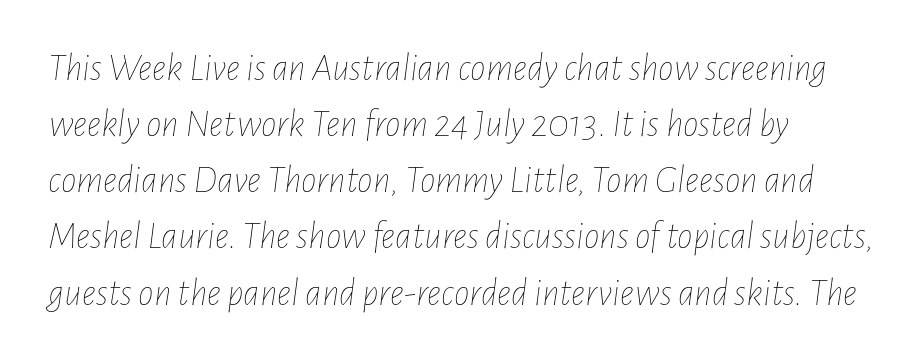
The image shows 39 px thin, condensed type, italic (leaning right); set left-aligned, normal line spacing (1.44x), normal letter spacing, not underlined; low stroke contrast and a medium x-height.
